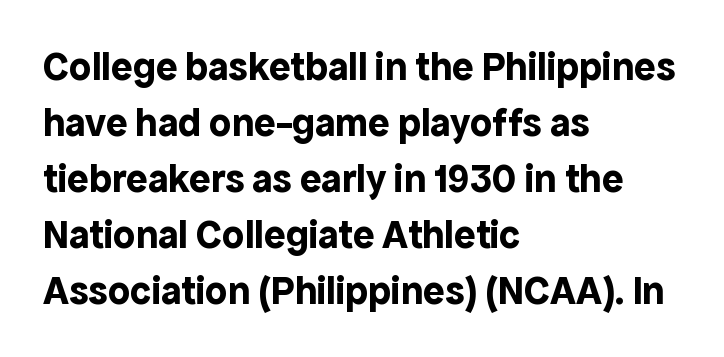
The image shows 40 px bold sans-serif type, upright; set left-aligned, normal line spacing (1.4x), normal letter spacing, not underlined; a medium x-height.
